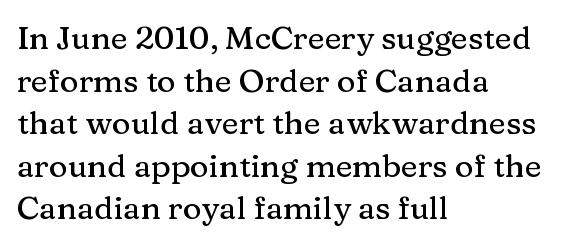
The image shows 32 px serif type, upright; set left-aligned, normal line spacing (1.33x), normal letter spacing, not underlined; medium stroke contrast and a medium x-height.
